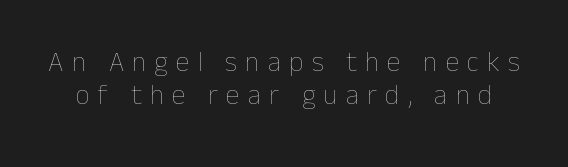
Characters remain perfectly vertical along every line. Type without underlining. Letters have the restrained weight of plain body copy at most. A typesetter would call this proportional, since set widths differ per character. A typesetter would call this heavily tracked-out type.
